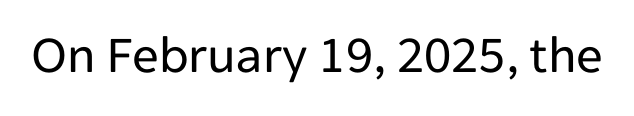
The image shows 53 px regular-weight sans-serif type, upright; set normal letter spacing, not underlined; low stroke contrast and a medium x-height.
